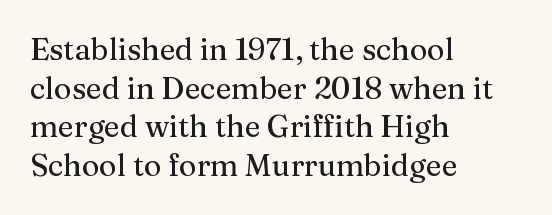
Vertical strokes here are truly vertical. Any mark beneath the type? The region is blank. Leading matches the norm, producing a regular column. Tracking here is standard; glyphs follow each other at the usual distance. Line starts are locked; line ends wander.
